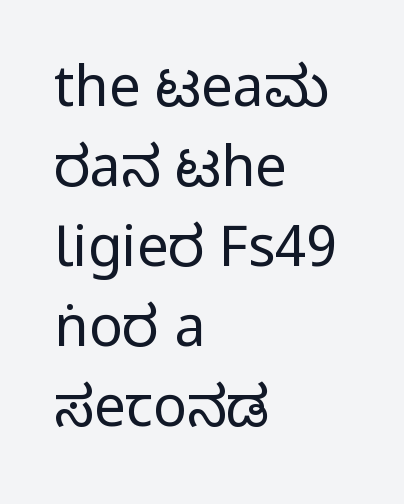
Varying glyph widths throughout — classic text-font behaviour. It's the straight-up-and-down kind of type. Horizontally, the lines are justified to the leading edge only. Bare-footed words on every line.
